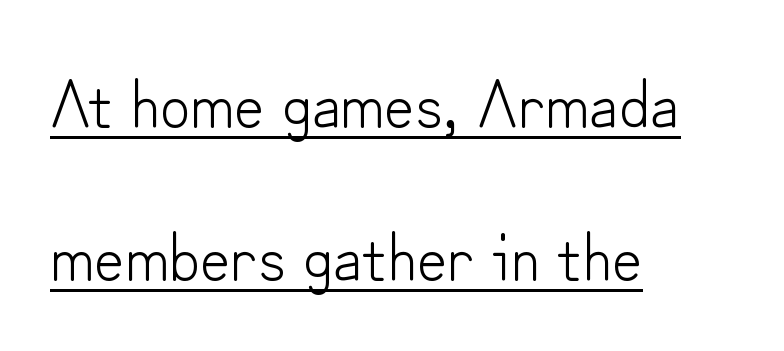
Type style note: lacks serifs. No chunkiness to these letters — they're not bold. The letters advance in unequal steps, a hallmark of proportional type. Leading is clearly above the norm, producing a sparse column. The letters stand upright; this is a roman face.
